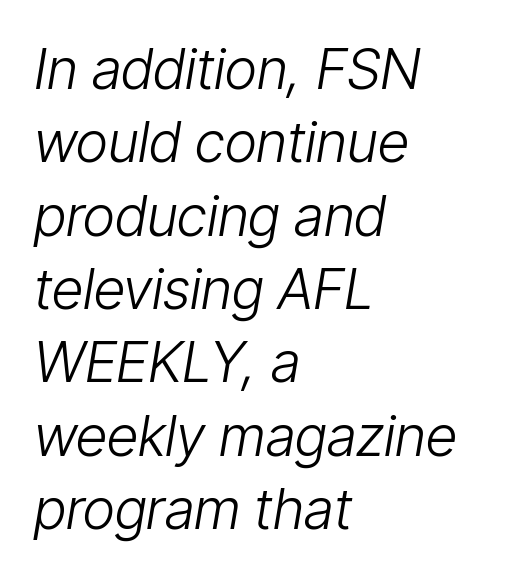
{"italic": "yes", "lean": "right", "slant_degrees": 9, "bold": "no", "weight": "light", "width": "condensed", "stroke_contrast": "low", "x_height": "medium", "monospaced": "no", "underline": "no", "align": "left", "line_spacing": "normal", "line_spacing_ratio": 1.31, "letter_spacing": "normal", "letter_spacing_em": 0.0, "glyph_px": 56}
